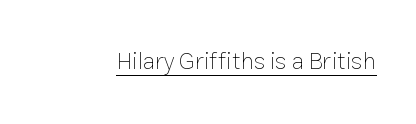
{"italic": "no", "bold": "no", "underline": "yes", "letter_spacing": "normal", "letter_spacing_em": 0.0, "glyph_px": 24}
